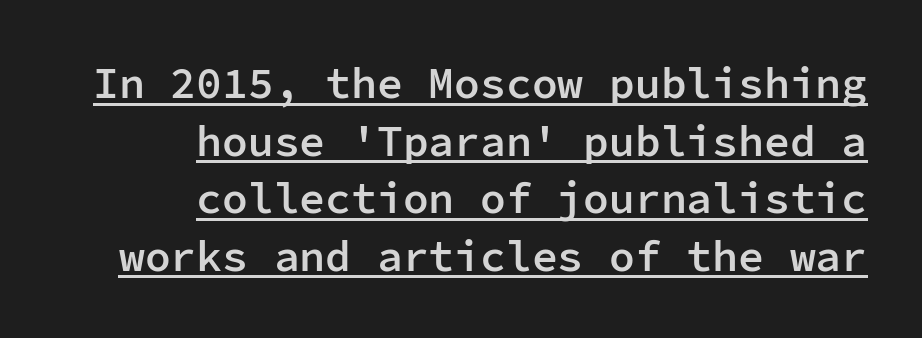
Stroke terminals: plain, sans-serif. The letters stand upright; this is a roman face. Caption: lettering with a line underneath. A typesetter would call this monospace, since all characters share one set width. Horizontally, the lines are justified to the trailing edge only. These words are printed semibold, heavier than regular yet not bold.
